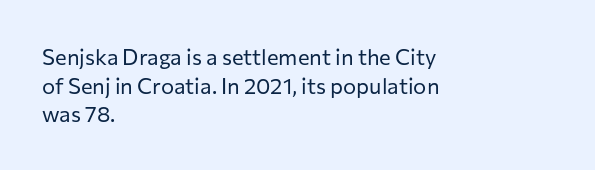
The image shows 22 px text type, upright; set left-aligned, normal line spacing (1.3x), normal letter spacing, not underlined.
